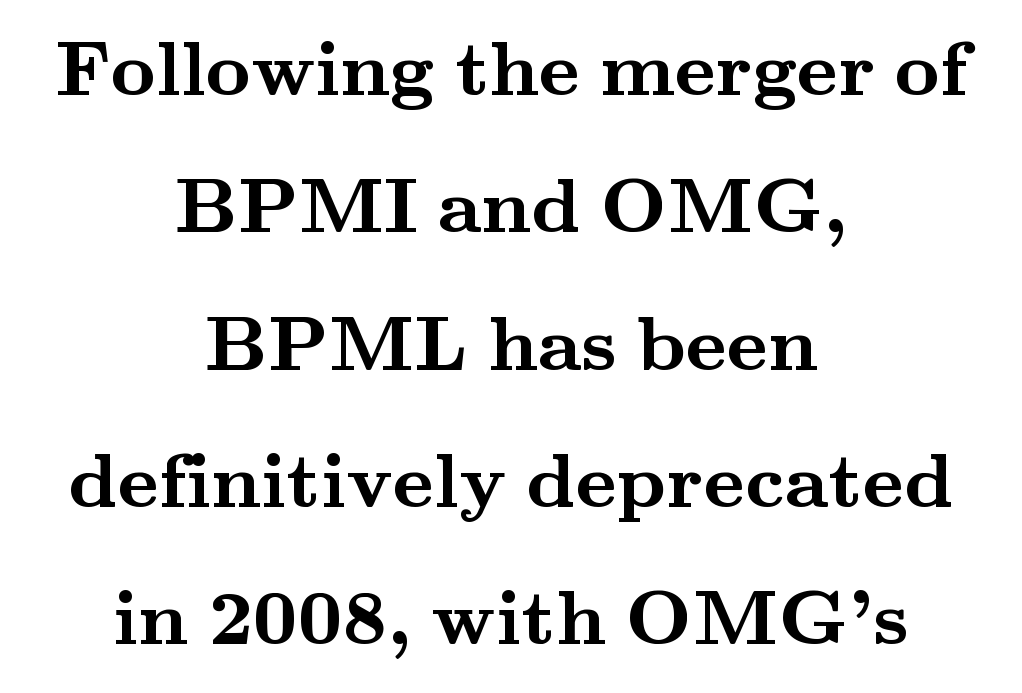
{"serif": "yes", "italic": "no", "bold": "yes", "weight": "semibold", "width": "wide", "stroke_contrast": "medium", "x_height": "small", "monospaced": "no", "underline": "no", "align": "center", "line_spacing_ratio": 1.76, "letter_spacing": "normal", "letter_spacing_em": 0.0, "glyph_px": 78}
